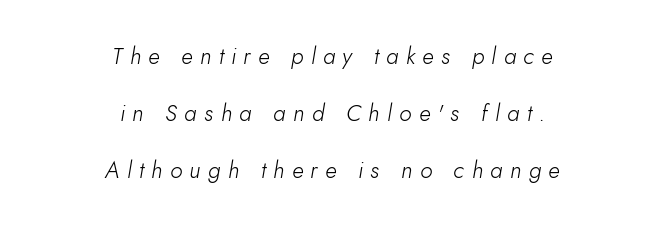
{"italic": "yes", "lean": "right", "slant_degrees": 10, "bold": "no", "underline": "no", "align": "center", "line_spacing": "loose", "line_spacing_ratio": 2.48, "letter_spacing": "wide", "letter_spacing_em": 0.32, "glyph_px": 23}
